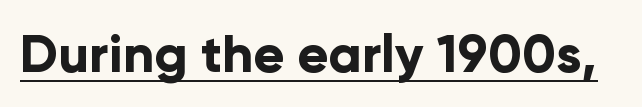
The image shows 52 px bold sans-serif type, upright; set normal letter spacing, underlined; low stroke contrast and a medium x-height.
